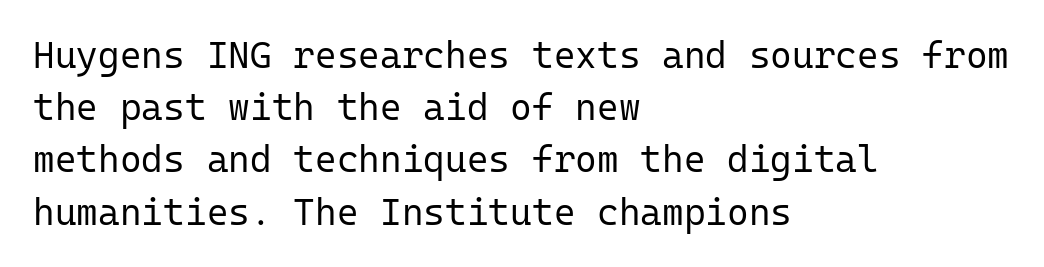
{"serif": "no", "italic": "no", "bold": "no", "weight": "regular", "width": "normal", "stroke_contrast": "low", "x_height": "medium", "monospaced": "yes", "underline": "no", "align": "left", "line_spacing": "normal", "line_spacing_ratio": 1.41, "letter_spacing": "normal", "letter_spacing_em": 0.0, "glyph_px": 37}
